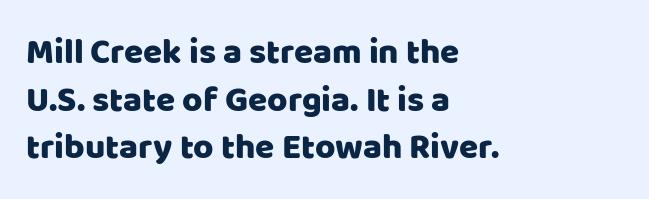
{"serif": "no", "italic": "no", "width": "normal", "stroke_contrast": "low", "x_height": "large", "monospaced": "no", "underline": "no", "align": "left", "line_spacing": "normal", "line_spacing_ratio": 1.36, "letter_spacing": "normal", "letter_spacing_em": 0.0, "glyph_px": 35}
